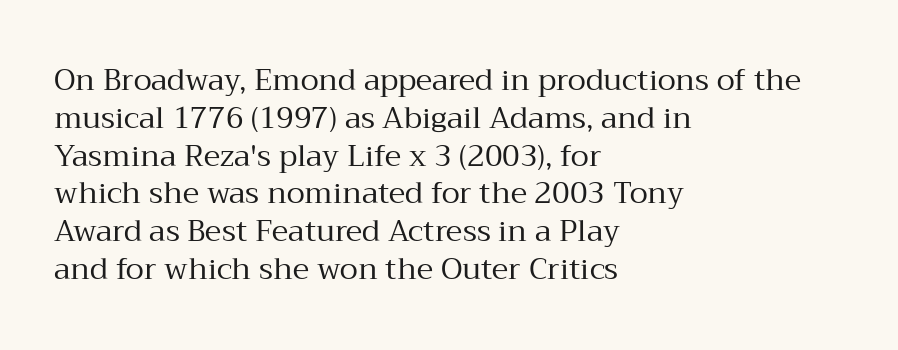
Q: Is the text bold? A: No.
Q: Is the text italic (slanted)? A: No, it is upright.
Q: Is the typeface a serif or a sans-serif typeface? A: Serif.
Q: Is the text underlined? A: No.
Q: How is the paragraph aligned? A: Left-aligned.
Q: Is the spacing between letters normal or unusually wide? A: Normal.
Q: Is the spacing between lines tight, normal or loose? A: Normal.
Q: Width (condensed, normal, or wide)? A: Normal.
Q: Stroke contrast? A: Medium.
Q: x-height? A: Medium.
Q: Monospaced? A: No.
